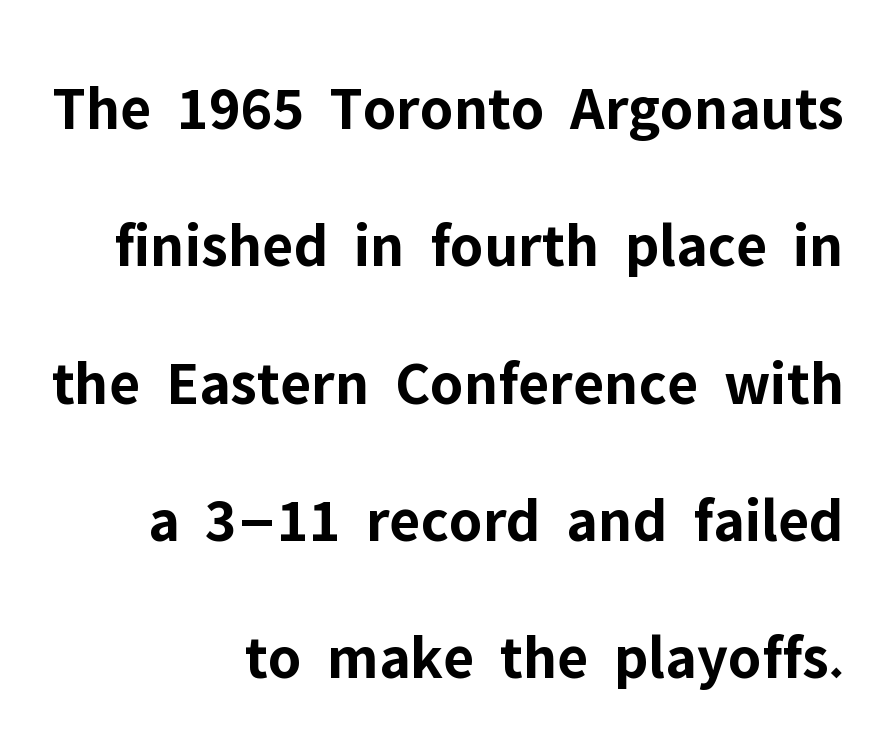
The image shows 63 px bold sans-serif type, upright; set right-aligned, loose line spacing (2.18x), normal letter spacing, not underlined; low stroke contrast and a medium x-height.
